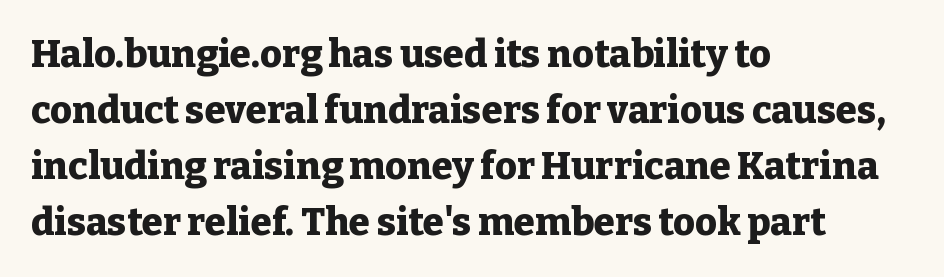
The image shows 38 px heavy serif type, upright; set left-aligned, normal line spacing (1.47x), normal letter spacing, not underlined; low stroke contrast and a medium x-height.
